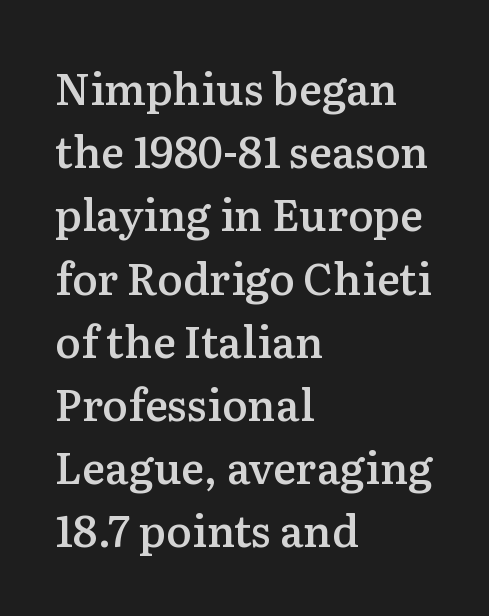
This sample uses a serif face. Strokes here are thickened, but only to semibold level. Caption: multi-line text, flush left, ragged right. The rendering keeps characters at their native spacing.
